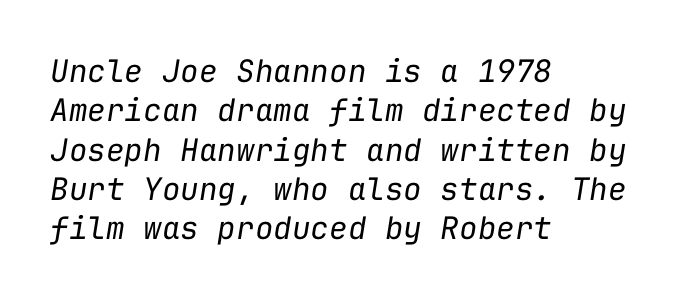
The image shows 31 px regular-weight type, italic (leaning right), monospaced; set left-aligned, normal line spacing (1.27x), normal letter spacing, not underlined; low stroke contrast and a medium x-height.
